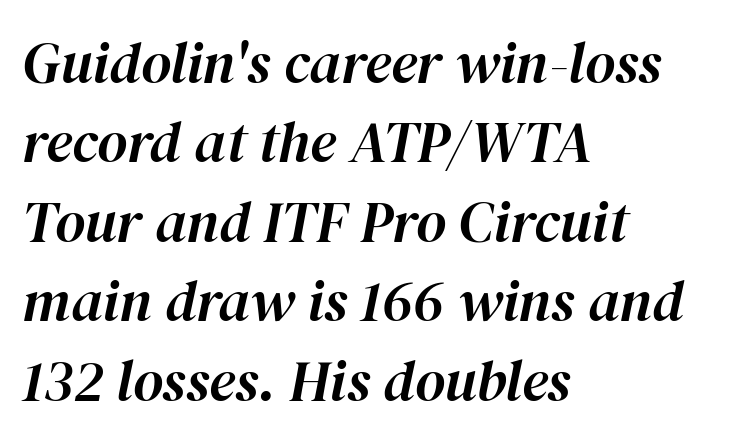
The image shows 58 px text type, italic (leaning right); set left-aligned, normal line spacing (1.37x), normal letter spacing, not underlined; high stroke contrast and a medium x-height.
